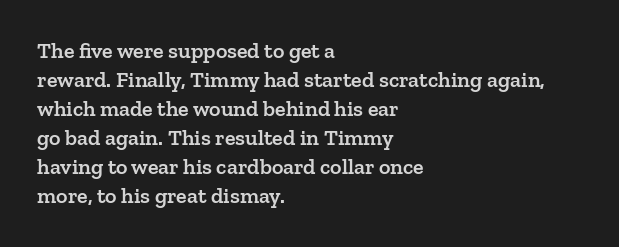
If you drew a ruler down the left edge, every line would touch it. The specimen reads as upright at a glance. The rendering uses a moderate line-height, typical for paragraphs. Has an underline been added? It has not. The line texture is even and compact thanks to regular tracking. Summary of weight: moderately heavy, a semibold.
